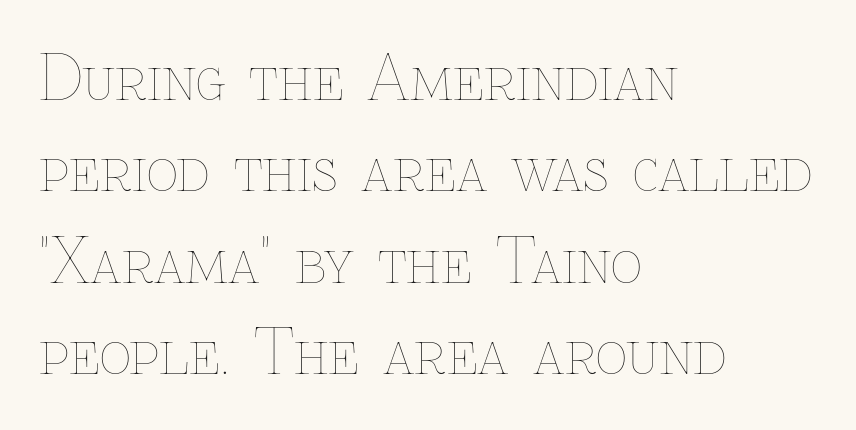
The image shows 61 px thin type, upright; set left-aligned, normal line spacing (1.5x), normal letter spacing, not underlined; low stroke contrast and a medium x-height.
